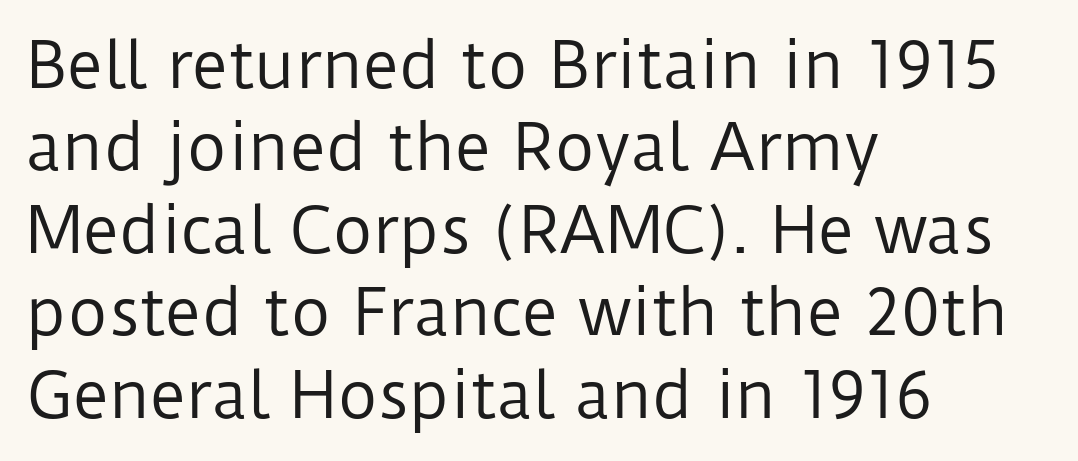
{"serif": "no", "italic": "no", "bold": "no", "weight": "regular", "width": "normal", "stroke_contrast": "low", "x_height": "medium", "monospaced": "no", "underline": "no", "align": "left", "line_spacing": "normal", "line_spacing_ratio": 1.33, "letter_spacing": "normal", "letter_spacing_em": 0.0, "glyph_px": 62}
